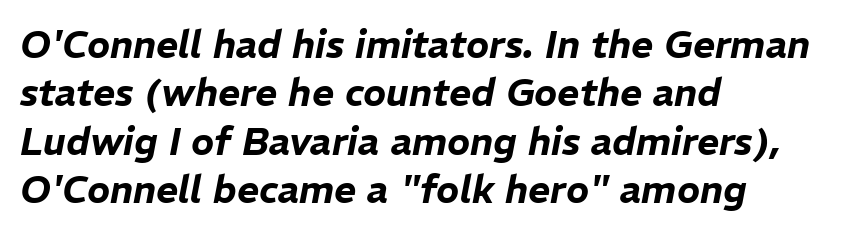
Q: Is the text italic (slanted)? A: Yes, it leans right by about 11 degrees.
Q: Is the text underlined? A: No.
Q: How is the paragraph aligned? A: Left-aligned.
Q: Is the spacing between letters normal or unusually wide? A: Normal.
Q: Is the spacing between lines tight, normal or loose? A: Normal.
Q: Width (condensed, normal, or wide)? A: Normal.
Q: Stroke contrast? A: Low.
Q: x-height? A: Medium.
Q: Monospaced? A: No.
